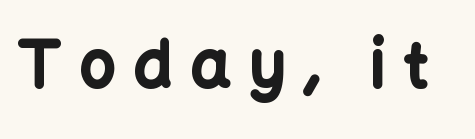
Q: Is the text bold? A: Yes.
Q: Is the text italic (slanted)? A: No, it is upright.
Q: Is the typeface a serif or a sans-serif typeface? A: Sans-serif.
Q: Is the text underlined? A: No.
Q: Is the spacing between letters normal or unusually wide? A: Unusually wide.
Q: Width (condensed, normal, or wide)? A: Normal.
Q: Stroke contrast? A: Low.
Q: x-height? A: Medium.
Q: Monospaced? A: No.
